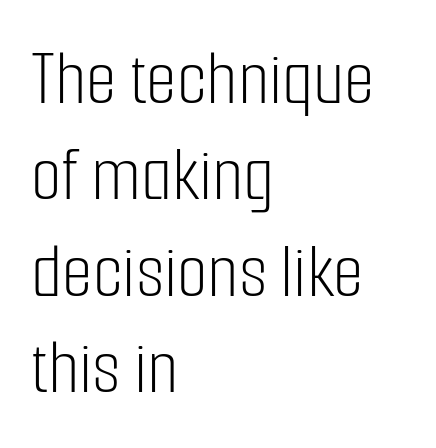
{"serif": "no", "italic": "no", "bold": "no", "weight": "light", "width": "condensed", "stroke_contrast": "low", "x_height": "medium", "monospaced": "no", "underline": "no", "align": "left", "line_spacing_ratio": 1.22, "letter_spacing": "normal", "letter_spacing_em": 0.0, "glyph_px": 79}
